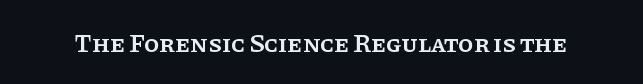
The image shows 25 px text type, upright; set normal letter spacing, not underlined.
